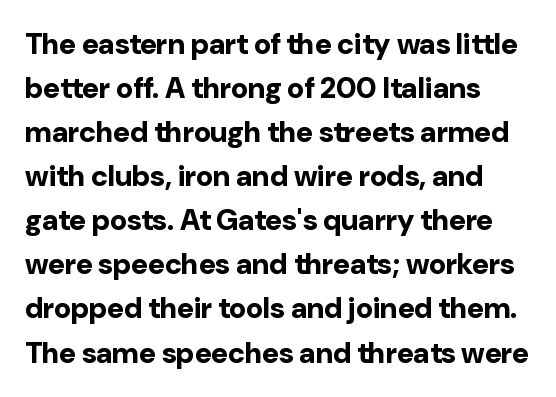
The image shows 29 px bold sans-serif type, upright; set normal line spacing (1.52x), normal letter spacing, not underlined; low stroke contrast and a medium x-height.
